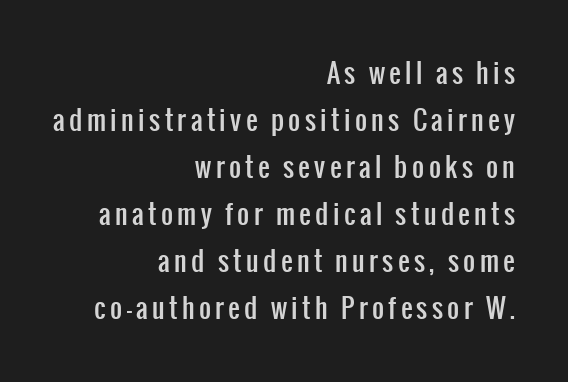
Line ends are locked; line starts wander. The letters stand upright; this is a roman face. Bare-footed words on every line.
